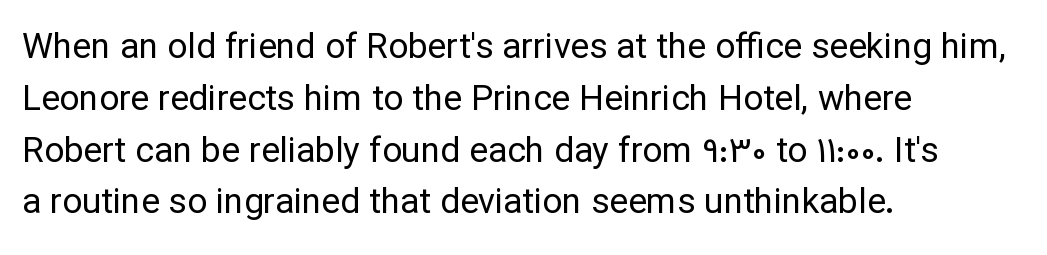
Type without underlining. Think of a printed novel: that variable character pitch is what you see here. Nope, not italic — everything's standing straight. The rendering anchors every line to the left-hand side. The font family rendered here belongs to the sans-serif group. The passage shown stacks its lines at a standard gap.
